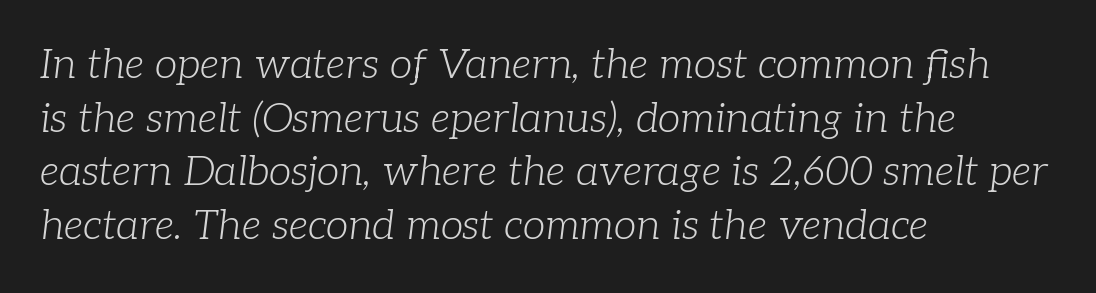
Serifs: yes, visible at the terminals of the letterforms. These lines are rendered in a variable-pitch font. These lines sit exactly where default settings would place them. Beneath every word, the page is bare. How are the letters spaced? Ordinarily, with no added tracking.
